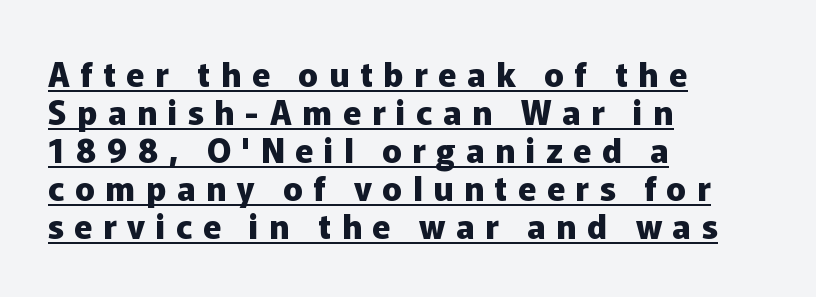
In terms of letterspacing, this is a distinctly airy, spread setting. Notice how thick the strokes are: this is what a full bold looks like. The lettering is marked with a stroke running underneath it. The characters display no serif detailing; their extremities are plain. Think of a printed novel: that variable character pitch is what you see here. Typeset ragged right — the left edge is the straight one.
